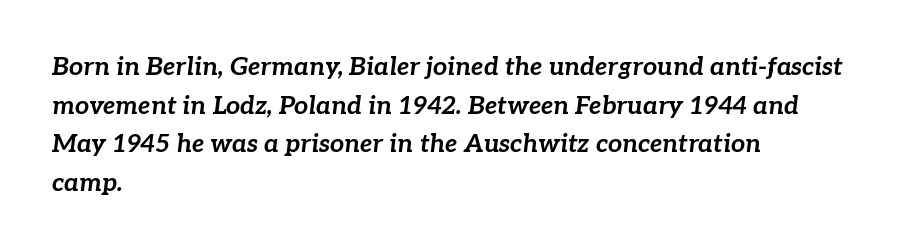
{"italic": "yes", "lean": "right", "slant_degrees": 7, "bold": "yes", "underline": "no", "align": "left", "line_spacing": "normal", "line_spacing_ratio": 1.55, "letter_spacing": "normal", "letter_spacing_em": 0.0, "glyph_px": 25}
